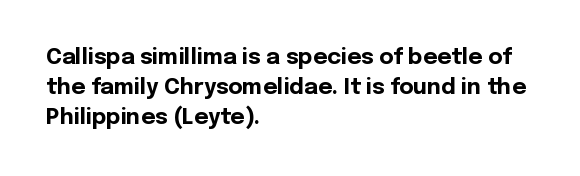
Italic: no, the glyphs are upright roman. Standard letterfit; no display-style spreading of the glyphs. Glance below the letters and you will spot only blank space. Its strokes are broad and dark, the hallmark of bold type.
